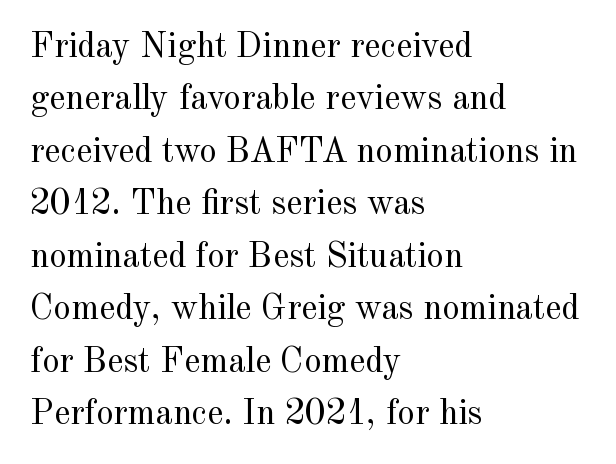
{"serif": "yes", "italic": "no", "bold": "no", "weight": "regular", "width": "normal", "x_height": "small", "monospaced": "no", "underline": "no", "align": "left", "line_spacing": "normal", "line_spacing_ratio": 1.5, "letter_spacing": "normal", "letter_spacing_em": 0.0, "glyph_px": 35}
